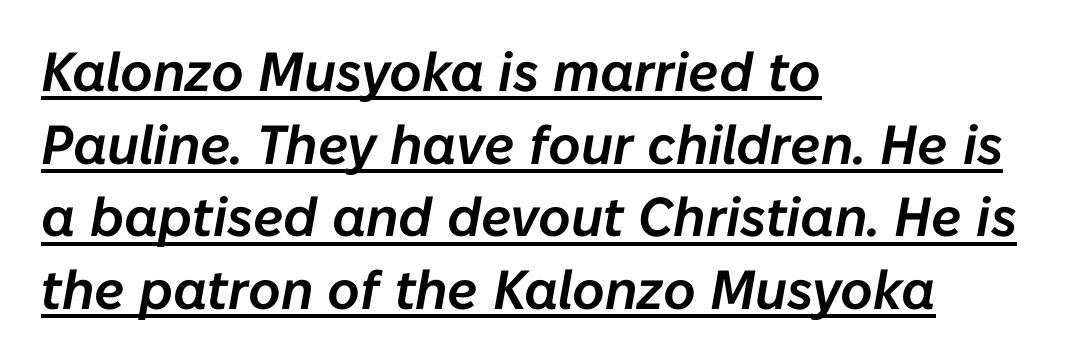
Q: Is the text italic (slanted)? A: Yes, it leans right by about 10 degrees.
Q: Is the text underlined? A: Yes.
Q: How is the paragraph aligned? A: Left-aligned.
Q: Is the spacing between letters normal or unusually wide? A: Normal.
Q: Is the spacing between lines tight, normal or loose? A: Normal.
Q: Width (condensed, normal, or wide)? A: Normal.
Q: Stroke contrast? A: Low.
Q: x-height? A: Medium.
Q: Monospaced? A: No.
